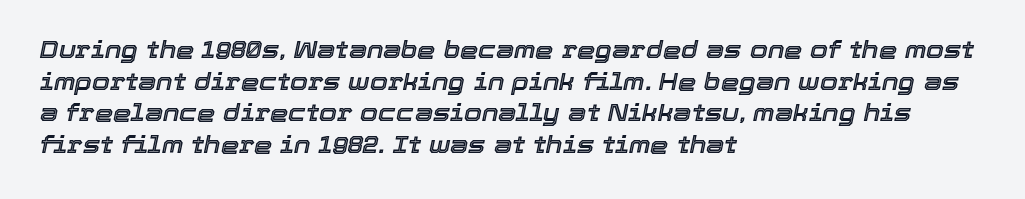
Q: Is the text italic (slanted)? A: Yes, it leans right by about 12 degrees.
Q: Is the text underlined? A: No.
Q: How is the paragraph aligned? A: Left-aligned.
Q: Is the spacing between letters normal or unusually wide? A: Normal.
Q: Is the spacing between lines tight, normal or loose? A: Normal.
